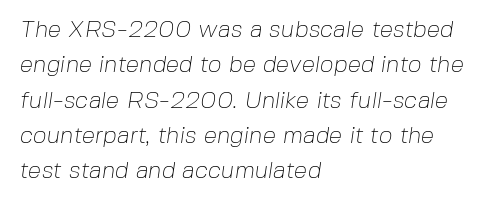
Decoration check: the copy has no underline. Words appear dense and cohesive because spacing is normal. Evenly set lines give the paragraph a standard silhouette. Is the block centered? No — it sits flush against the left margin.
